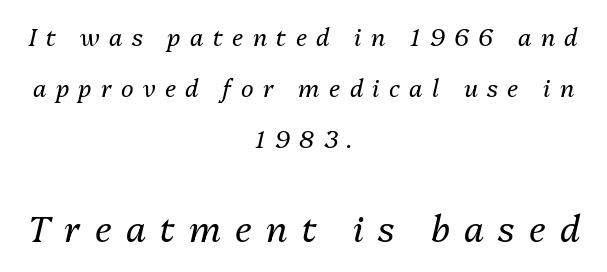
Q: Is the text bold? A: No.
Q: Is the text italic (slanted)? A: Yes, it leans right by about 13 degrees.
Q: Is the text underlined? A: No.
Q: How is the paragraph aligned? A: Centered.
Q: Is the spacing between letters normal or unusually wide? A: Unusually wide.
Q: Is the spacing between lines tight, normal or loose? A: Loose.
Q: Which block of text is set in a larger size, the first (top) or the second (bottom)? A: The second (bottom) one.
Q: Width (condensed, normal, or wide)? A: Normal.
Q: Stroke contrast? A: Medium.
Q: x-height? A: Medium.
Q: Monospaced? A: No.
